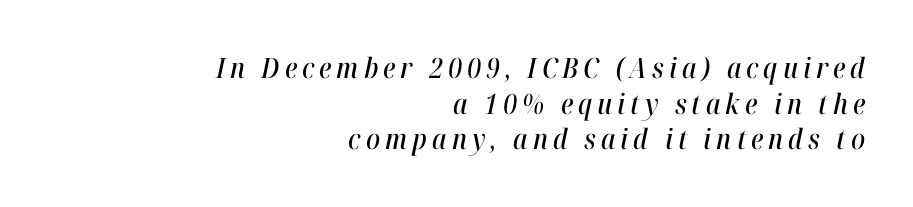
{"italic": "yes", "lean": "right", "slant_degrees": 12, "width": "condensed", "stroke_contrast": "high", "x_height": "medium", "monospaced": "no", "underline": "no", "align": "right", "line_spacing": "normal", "line_spacing_ratio": 1.27, "glyph_px": 28}
